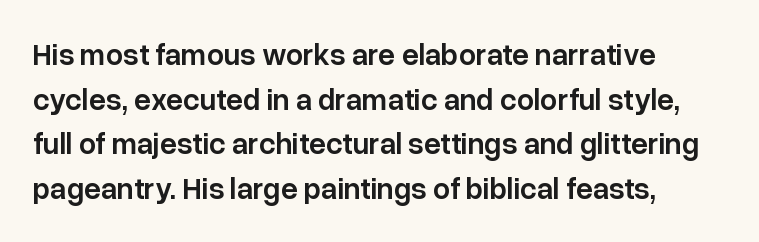
The image shows 30 px semibold sans-serif type, upright; set left-aligned, normal line spacing (1.49x), normal letter spacing, not underlined; low stroke contrast and a medium x-height.
